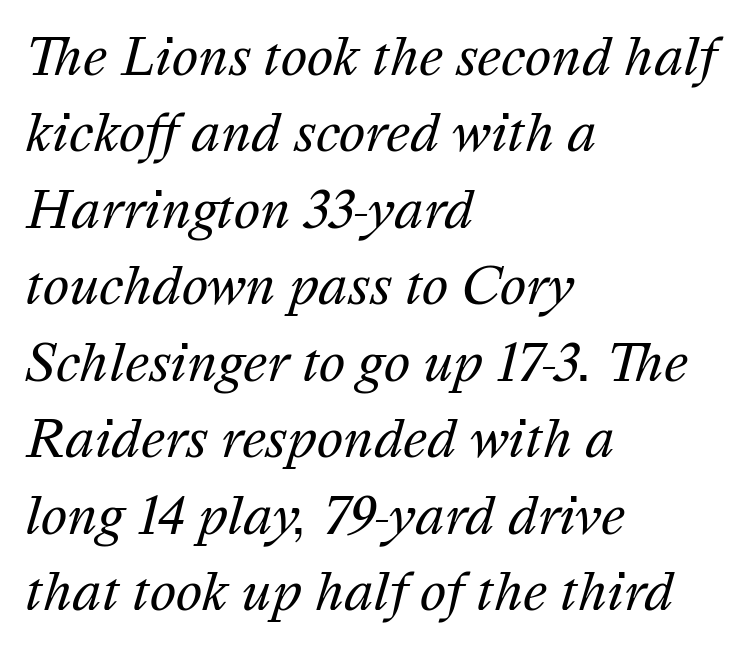
Q: Is the text bold? A: No.
Q: Is the text italic (slanted)? A: Yes, it leans right by about 16 degrees.
Q: Is the text underlined? A: No.
Q: How is the paragraph aligned? A: Left-aligned.
Q: Is the spacing between letters normal or unusually wide? A: Normal.
Q: Is the spacing between lines tight, normal or loose? A: Normal.
Q: Width (condensed, normal, or wide)? A: Normal.
Q: Stroke contrast? A: Medium.
Q: x-height? A: Medium.
Q: Monospaced? A: No.
